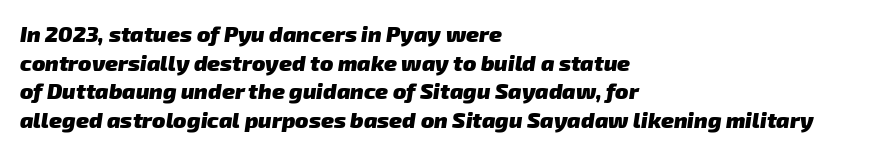
{"bold": "yes", "underline": "no", "align": "left", "line_spacing": "normal", "line_spacing_ratio": 1.3, "letter_spacing": "normal", "letter_spacing_em": 0.0, "glyph_px": 22}
